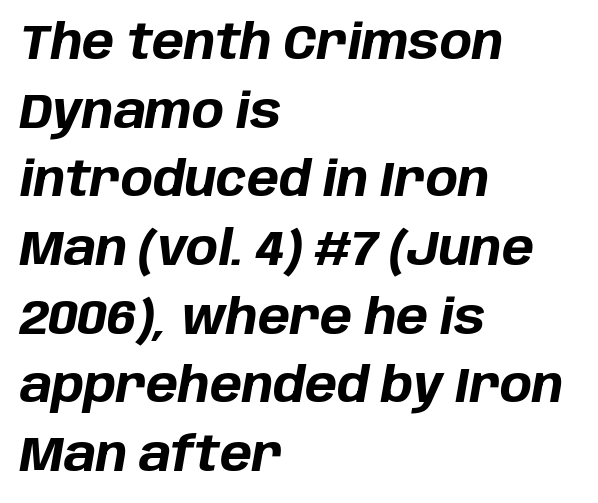
The image shows 48 px bold type, italic (leaning right); set left-aligned, normal line spacing (1.43x), normal letter spacing, not underlined; low stroke contrast and a large x-height.
